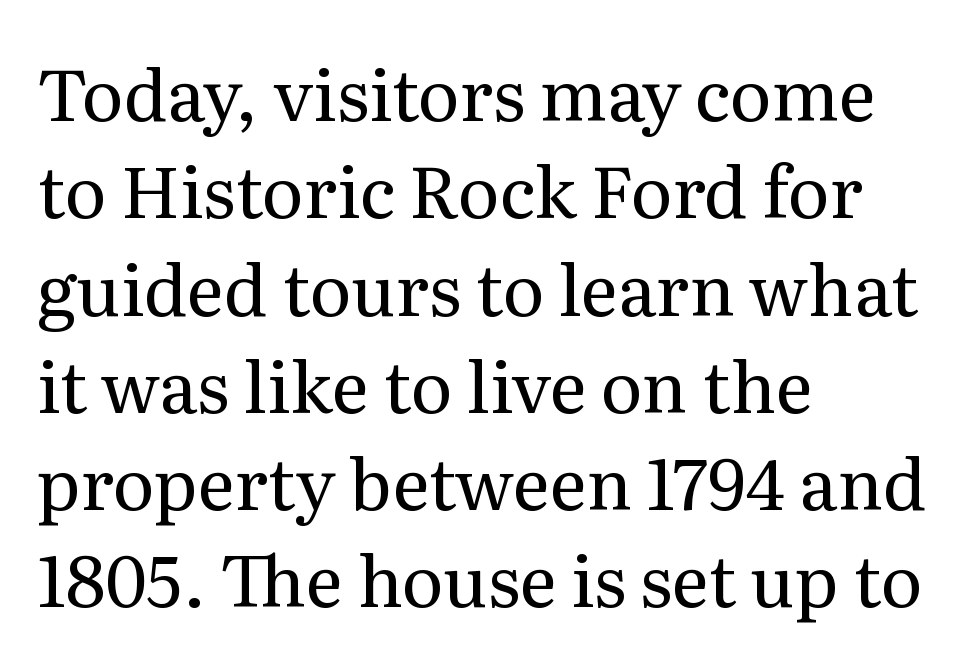
{"serif": "yes", "italic": "no", "bold": "no", "weight": "regular", "width": "normal", "stroke_contrast": "medium", "x_height": "medium", "monospaced": "no", "underline": "no", "align": "left", "line_spacing": "normal", "line_spacing_ratio": 1.37, "letter_spacing": "normal", "letter_spacing_em": 0.0, "glyph_px": 71}
